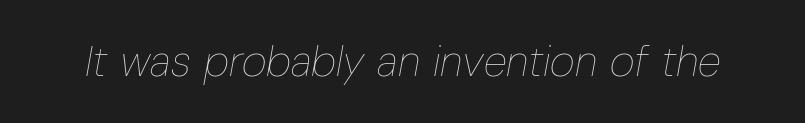
Q: Is the text bold? A: No.
Q: Is the text italic (slanted)? A: Yes, it leans right by about 10 degrees.
Q: Is the text underlined? A: No.
Q: Is the spacing between letters normal or unusually wide? A: Normal.
Q: Width (condensed, normal, or wide)? A: Condensed.
Q: Stroke contrast? A: Low.
Q: x-height? A: Medium.
Q: Monospaced? A: No.
